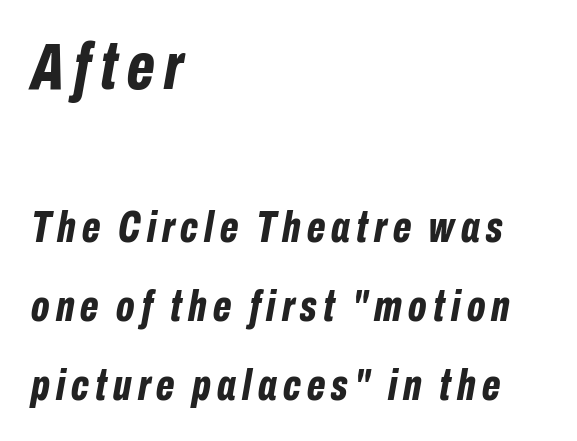
Q: Is the text bold? A: Yes.
Q: Is the text italic (slanted)? A: Yes, it leans right by about 10 degrees.
Q: Is the text underlined? A: No.
Q: How is the paragraph aligned? A: Left-aligned.
Q: Which block of text is set in a larger size, the first (top) or the second (bottom)? A: The first (top) one.
Q: Width (condensed, normal, or wide)? A: Condensed.
Q: Stroke contrast? A: Low.
Q: x-height? A: Medium.
Q: Monospaced? A: No.
